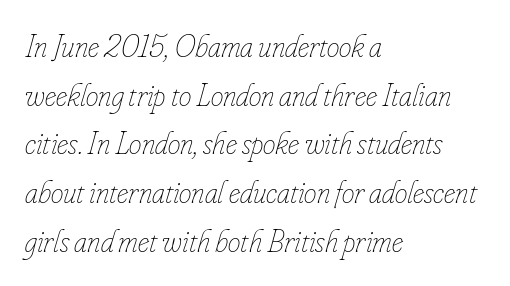
The image shows 32 px thin, condensed type, italic (leaning right); set left-aligned, normal line spacing (1.52x), normal letter spacing, not underlined; low stroke contrast and a small x-height.
